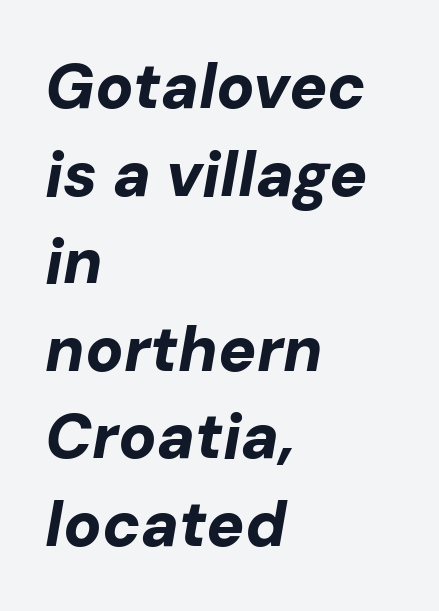
Q: Is the text bold? A: Yes.
Q: Is the text italic (slanted)? A: Yes, it leans right by about 10 degrees.
Q: Is the text underlined? A: No.
Q: How is the paragraph aligned? A: Left-aligned.
Q: Is the spacing between letters normal or unusually wide? A: Normal.
Q: Is the spacing between lines tight, normal or loose? A: Normal.
Q: Width (condensed, normal, or wide)? A: Normal.
Q: Stroke contrast? A: Low.
Q: x-height? A: Medium.
Q: Monospaced? A: No.
